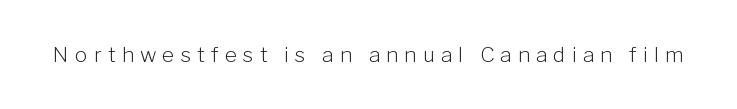
Q: Is the text bold? A: No.
Q: Is the text italic (slanted)? A: No, it is upright.
Q: Is the text underlined? A: No.
Q: Is the spacing between letters normal or unusually wide? A: Unusually wide.
